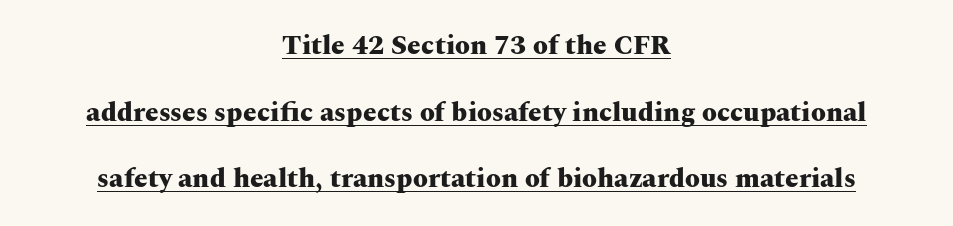
Q: Is the text bold? A: Yes.
Q: Is the text italic (slanted)? A: No, it is upright.
Q: Is the text underlined? A: Yes.
Q: How is the paragraph aligned? A: Centered.
Q: Is the spacing between letters normal or unusually wide? A: Normal.
Q: Is the spacing between lines tight, normal or loose? A: Loose.
